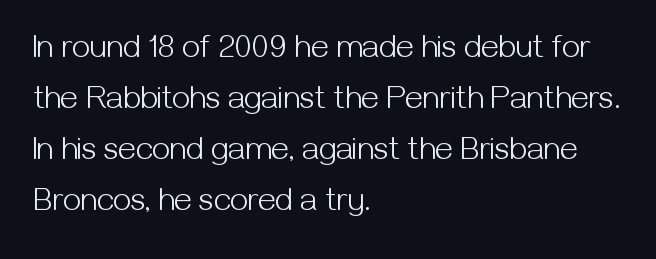
Q: Is the text bold? A: No.
Q: Is the text italic (slanted)? A: No, it is upright.
Q: Is the typeface a serif or a sans-serif typeface? A: Sans-serif.
Q: Is the text underlined? A: No.
Q: How is the paragraph aligned? A: Left-aligned.
Q: Is the spacing between letters normal or unusually wide? A: Normal.
Q: Is the spacing between lines tight, normal or loose? A: Normal.
Q: Width (condensed, normal, or wide)? A: Normal.
Q: Stroke contrast? A: Medium.
Q: x-height? A: Medium.
Q: Monospaced? A: No.
